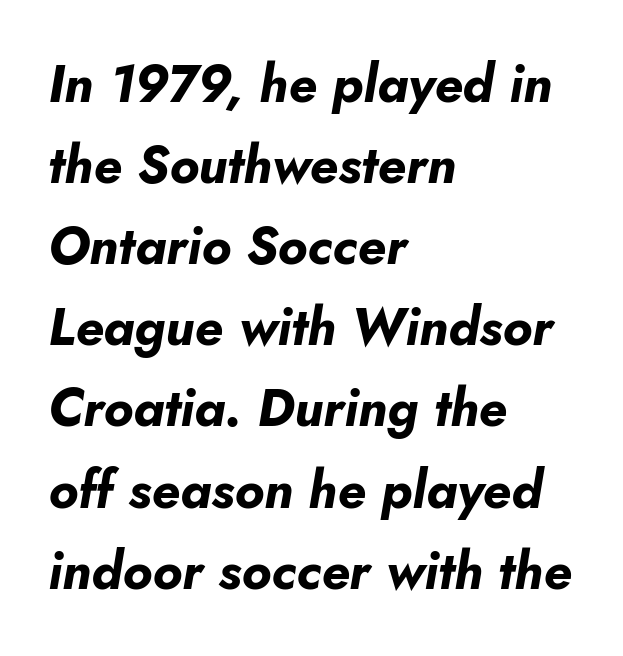
{"italic": "yes", "lean": "right", "slant_degrees": 10, "bold": "yes", "weight": "bold", "width": "normal", "stroke_contrast": "low", "x_height": "small", "monospaced": "no", "underline": "no", "align": "left", "line_spacing": "normal", "line_spacing_ratio": 1.56, "letter_spacing": "normal", "letter_spacing_em": 0.0, "glyph_px": 52}
